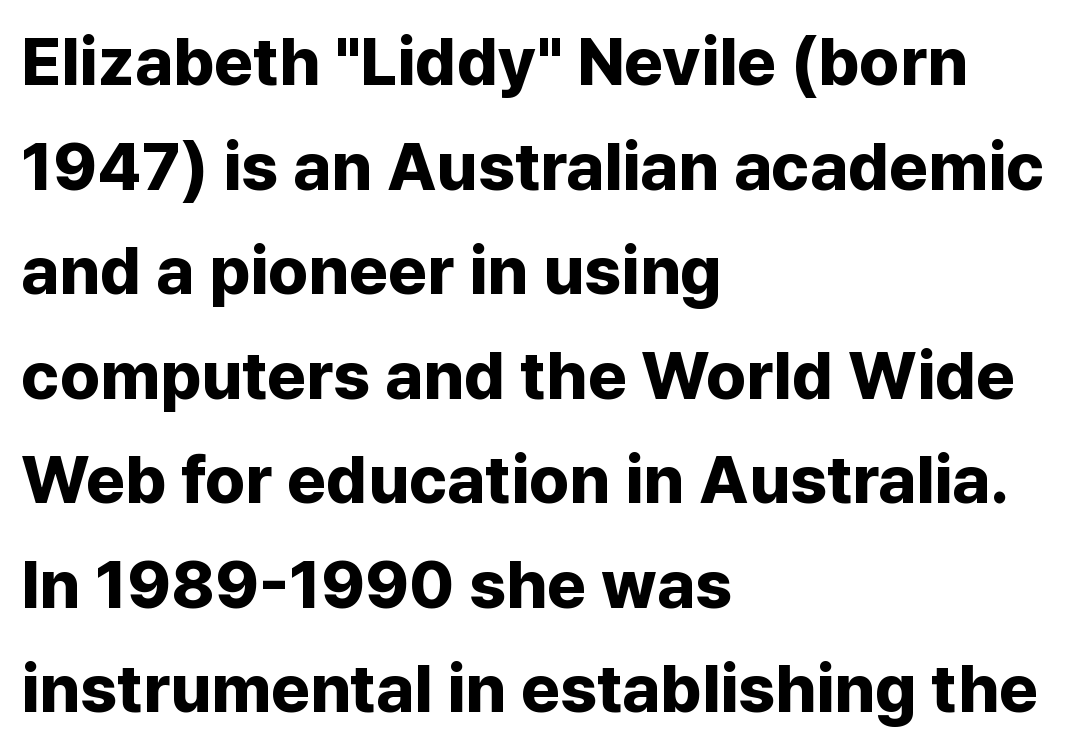
Q: Is the text bold? A: Yes.
Q: Is the text italic (slanted)? A: No, it is upright.
Q: Is the typeface a serif or a sans-serif typeface? A: Sans-serif.
Q: Is the text underlined? A: No.
Q: How is the paragraph aligned? A: Left-aligned.
Q: Is the spacing between letters normal or unusually wide? A: Normal.
Q: Is the spacing between lines tight, normal or loose? A: Normal.
Q: Width (condensed, normal, or wide)? A: Normal.
Q: Stroke contrast? A: Low.
Q: x-height? A: Medium.
Q: Monospaced? A: No.
